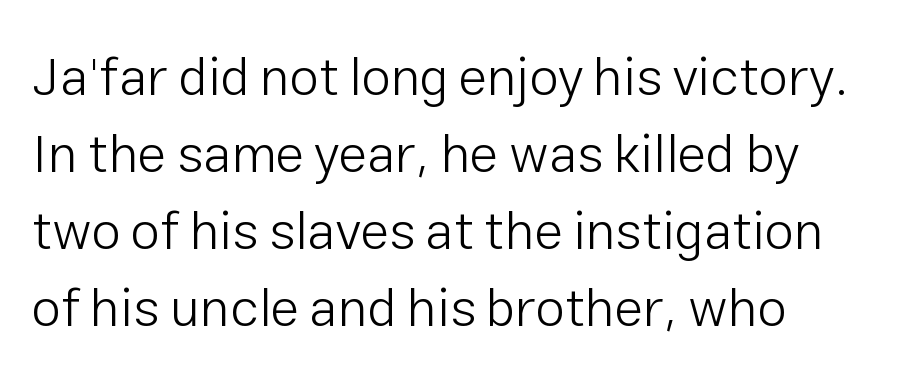
{"serif": "no", "italic": "no", "bold": "no", "weight": "light", "width": "normal", "stroke_contrast": "low", "x_height": "medium", "monospaced": "no", "underline": "no", "line_spacing": "normal", "line_spacing_ratio": 1.45, "letter_spacing": "normal", "letter_spacing_em": 0.0, "glyph_px": 53}
